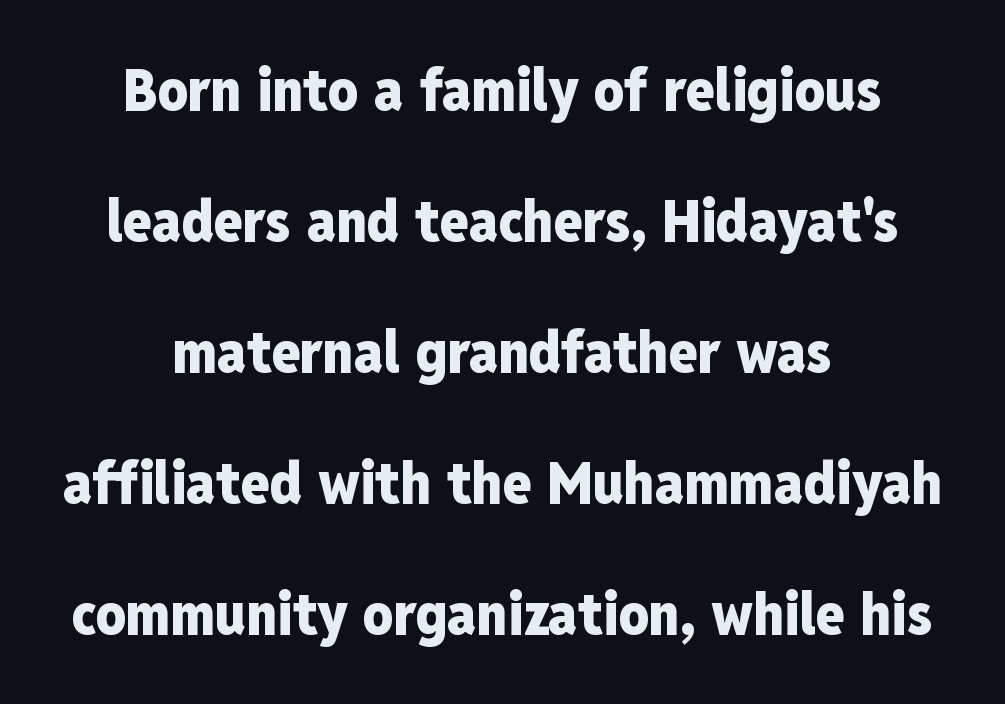
Q: Is the text bold? A: Yes.
Q: Is the text italic (slanted)? A: No, it is upright.
Q: Is the typeface a serif or a sans-serif typeface? A: Sans-serif.
Q: Is the text underlined? A: No.
Q: How is the paragraph aligned? A: Centered.
Q: Is the spacing between letters normal or unusually wide? A: Normal.
Q: Is the spacing between lines tight, normal or loose? A: Loose.
Q: Width (condensed, normal, or wide)? A: Condensed.
Q: Stroke contrast? A: Low.
Q: x-height? A: Medium.
Q: Monospaced? A: No.
